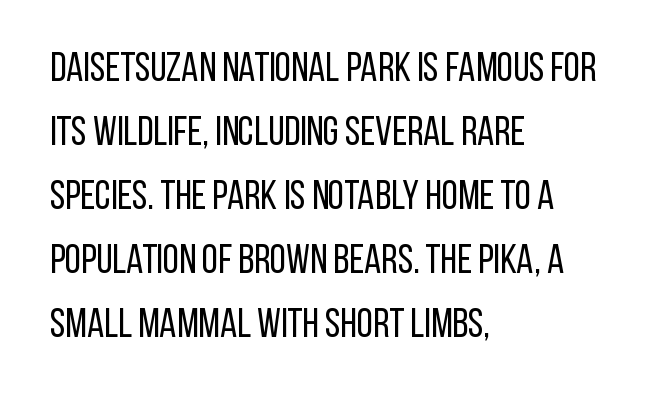
The image shows 41 px regular-weight, condensed sans-serif type, upright; set left-aligned, normal line spacing (1.56x), normal letter spacing, not underlined; low stroke contrast and a large x-height.
